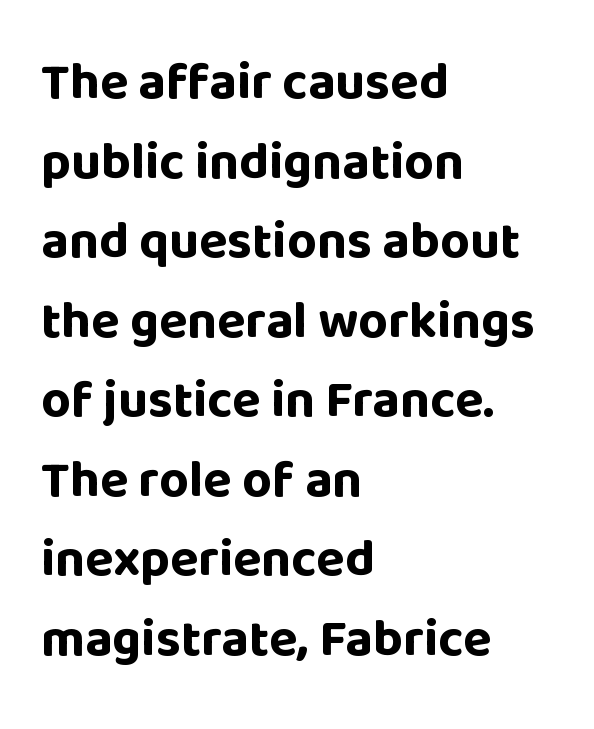
The image shows 52 px bold sans-serif type, upright; set left-aligned, normal line spacing (1.53x), normal letter spacing, not underlined; low stroke contrast and a large x-height.
